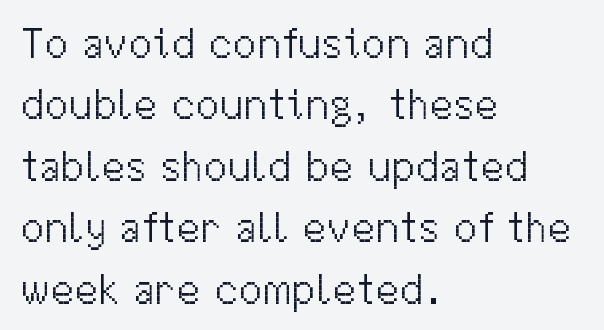
The image shows 43 px light sans-serif type, upright; set left-aligned, normal line spacing (1.43x), normal letter spacing, not underlined; medium stroke contrast and a medium x-height.
